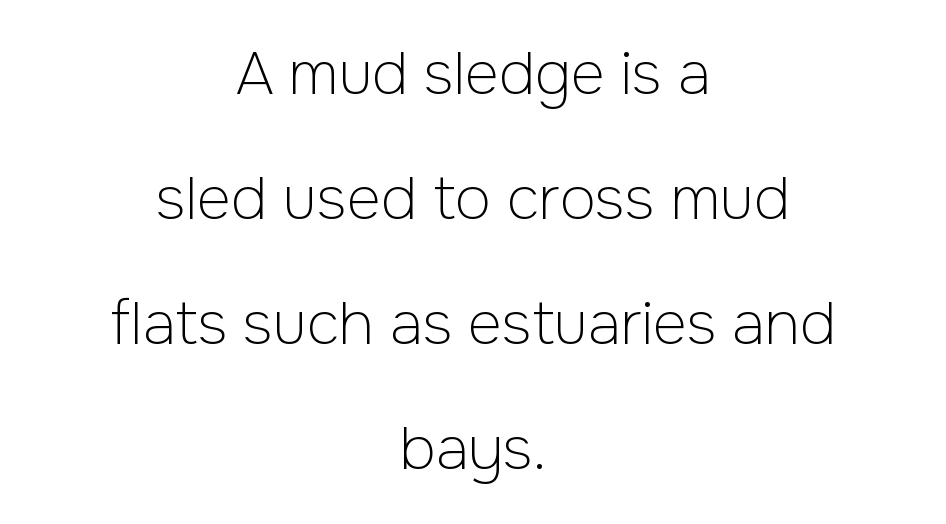
Q: Is the text bold? A: No.
Q: Is the text italic (slanted)? A: No, it is upright.
Q: Is the typeface a serif or a sans-serif typeface? A: Sans-serif.
Q: Is the text underlined? A: No.
Q: How is the paragraph aligned? A: Centered.
Q: Is the spacing between letters normal or unusually wide? A: Normal.
Q: Is the spacing between lines tight, normal or loose? A: Loose.
Q: Width (condensed, normal, or wide)? A: Normal.
Q: Stroke contrast? A: Low.
Q: x-height? A: Medium.
Q: Monospaced? A: No.
